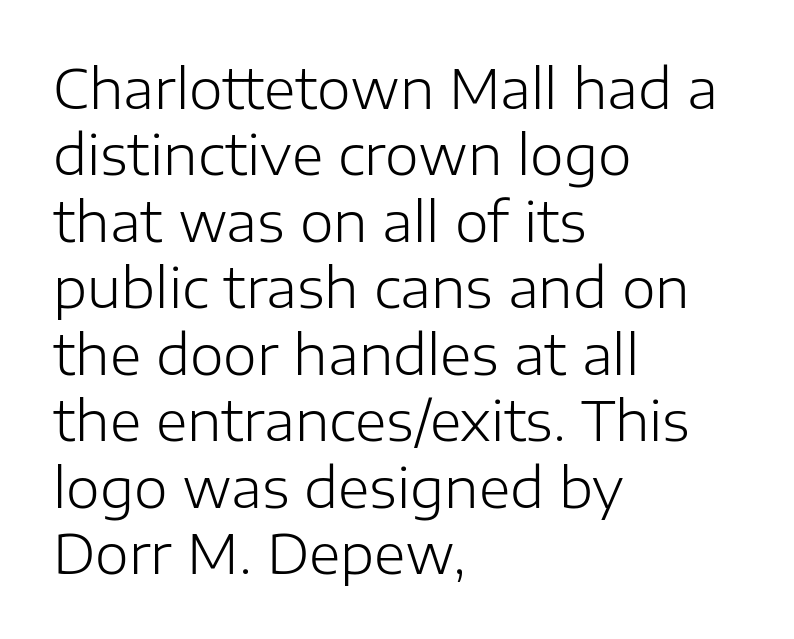
{"serif": "no", "italic": "no", "bold": "no", "weight": "light", "width": "normal", "stroke_contrast": "low", "x_height": "medium", "monospaced": "no", "underline": "no", "align": "left", "line_spacing_ratio": 1.23, "letter_spacing": "normal", "letter_spacing_em": 0.0, "glyph_px": 54}
